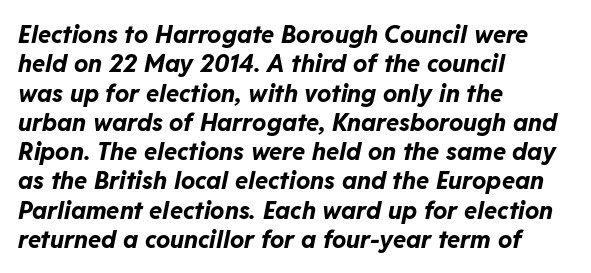
The image shows 24 px bold type, italic (leaning right); set left-aligned, line spacing 1.22x, normal letter spacing, not underlined.
